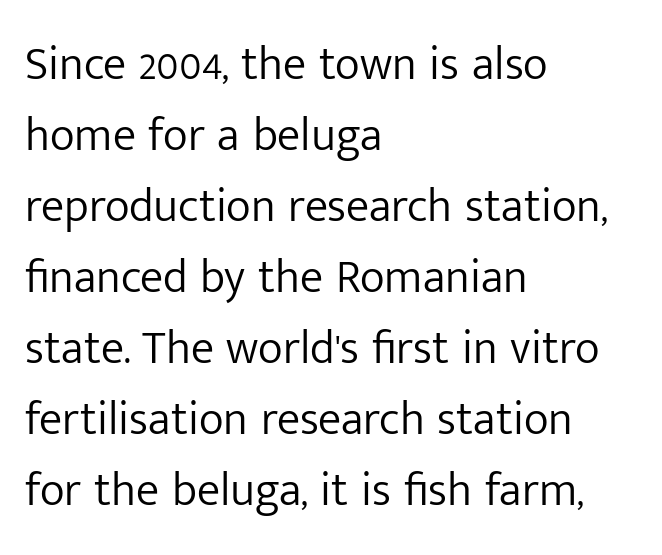
The image shows 47 px light sans-serif type, upright; set left-aligned, normal line spacing (1.51x), normal letter spacing, not underlined; low stroke contrast and a medium x-height.
